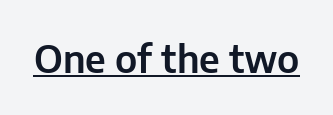
{"serif": "no", "italic": "no", "width": "normal", "stroke_contrast": "low", "x_height": "medium", "monospaced": "no", "underline": "yes", "letter_spacing": "normal", "letter_spacing_em": 0.0, "glyph_px": 38}
